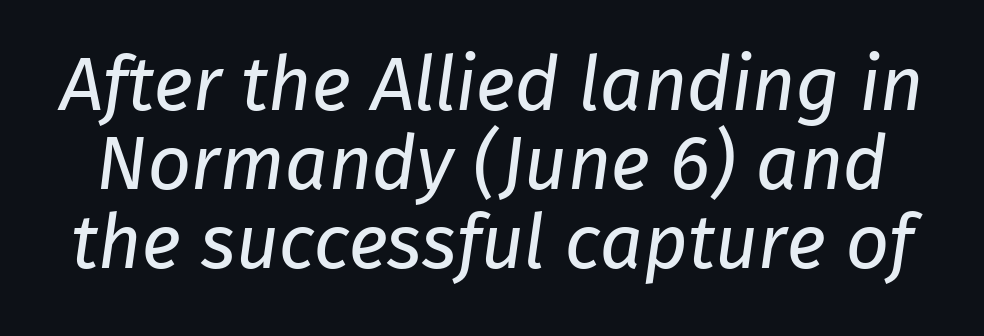
{"serif": "no", "bold": "no", "weight": "regular", "width": "normal", "stroke_contrast": "low", "x_height": "medium", "monospaced": "no", "underline": "no", "line_spacing": "tight", "line_spacing_ratio": 1.04, "letter_spacing": "normal", "letter_spacing_em": 0.0, "glyph_px": 76}
